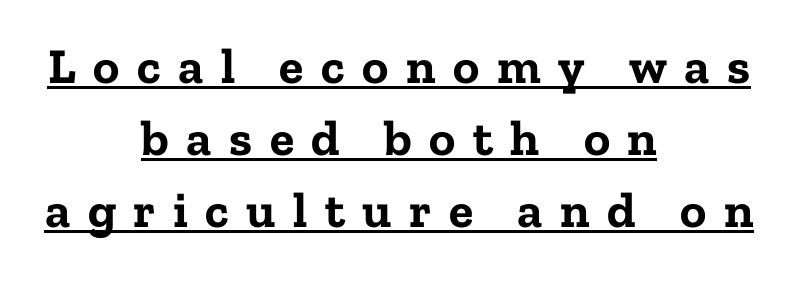
Here the designer chose a conventional face with non-uniform glyph widths. The lines are quadded center. Rendered with straight, roman letterforms. Each word looks stretched out because of the extra space between its letters. The lines sit at an ordinary, default distance from one another.
